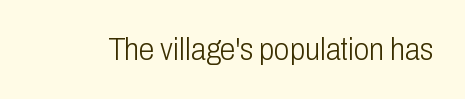
Q: Is the text bold? A: No.
Q: Is the text italic (slanted)? A: No, it is upright.
Q: Is the typeface a serif or a sans-serif typeface? A: Sans-serif.
Q: Is the text underlined? A: No.
Q: Is the spacing between letters normal or unusually wide? A: Normal.
Q: Width (condensed, normal, or wide)? A: Condensed.
Q: Stroke contrast? A: Low.
Q: x-height? A: Medium.
Q: Monospaced? A: No.
